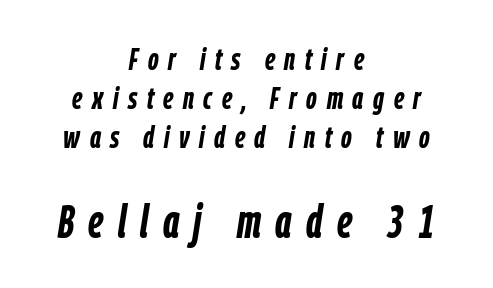
The rendering uses a moderate line-height, typical for paragraphs. The rendering uses natural spacing where letterforms have individual widths. Here the glyphs are tracked loosely, breaking word shapes into spaced letters. No word sits above an underline. How heavy is the stroke? Heavy — this is a bold.
